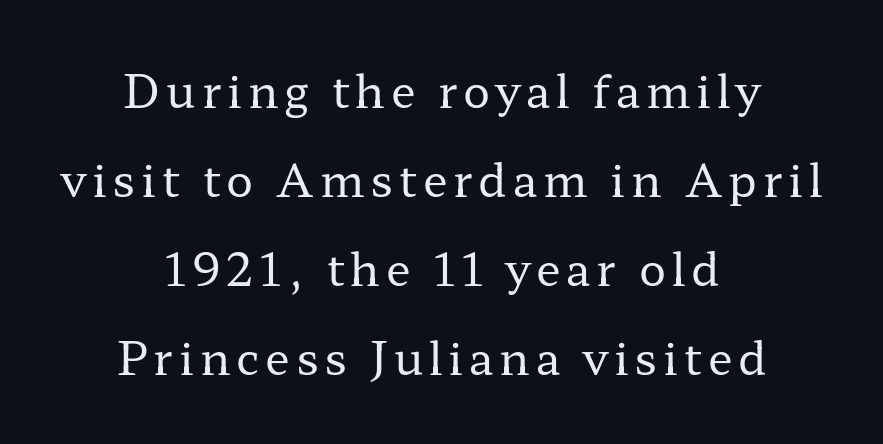
Q: Is the text bold? A: No.
Q: Is the text italic (slanted)? A: No, it is upright.
Q: Is the typeface a serif or a sans-serif typeface? A: Serif.
Q: Is the text underlined? A: No.
Q: How is the paragraph aligned? A: Centered.
Q: Is the spacing between lines tight, normal or loose? A: Loose.
Q: Width (condensed, normal, or wide)? A: Wide.
Q: Stroke contrast? A: Low.
Q: x-height? A: Medium.
Q: Monospaced? A: No.
